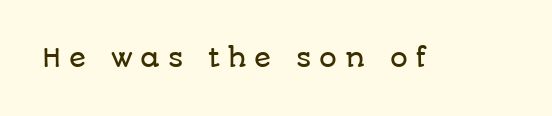
Descenders hang freely into open space. Glyph-to-glyph distance is far greater than everyday printed text. Posture: upright roman.
